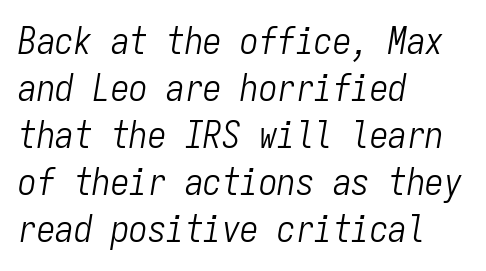
{"italic": "yes", "lean": "right", "slant_degrees": 9, "bold": "no", "weight": "light", "width": "condensed", "stroke_contrast": "low", "x_height": "medium", "monospaced": "yes", "underline": "no", "align": "left", "line_spacing": "normal", "line_spacing_ratio": 1.27, "letter_spacing": "normal", "letter_spacing_em": 0.0, "glyph_px": 37}
